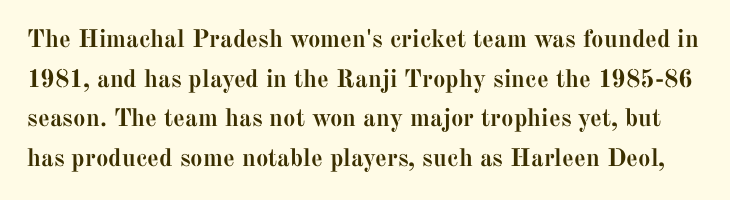
The image shows 25 px bold type, upright; set normal line spacing (1.59x), normal letter spacing, not underlined.
